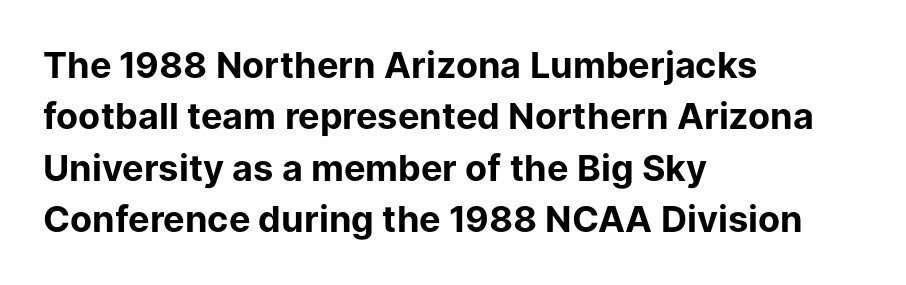
Q: Is the text bold? A: Yes.
Q: Is the text italic (slanted)? A: No, it is upright.
Q: Is the typeface a serif or a sans-serif typeface? A: Sans-serif.
Q: Is the text underlined? A: No.
Q: How is the paragraph aligned? A: Left-aligned.
Q: Is the spacing between letters normal or unusually wide? A: Normal.
Q: Is the spacing between lines tight, normal or loose? A: Normal.
Q: Width (condensed, normal, or wide)? A: Normal.
Q: Stroke contrast? A: Low.
Q: x-height? A: Medium.
Q: Monospaced? A: No.
